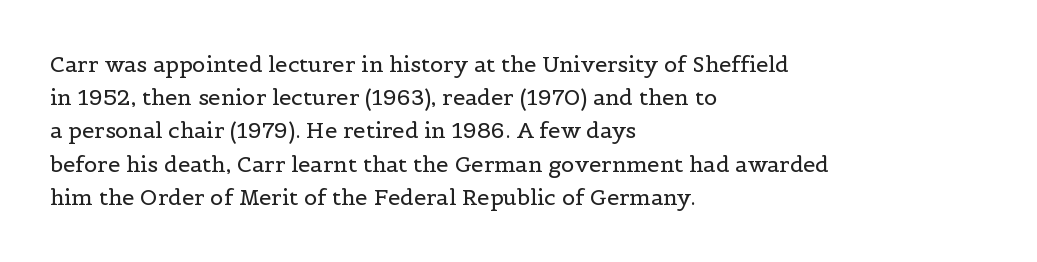
{"italic": "no", "bold": "no", "underline": "no", "align": "left", "line_spacing": "normal", "line_spacing_ratio": 1.51, "letter_spacing": "normal", "letter_spacing_em": 0.0, "glyph_px": 22}
